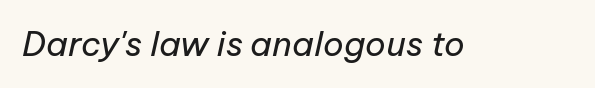
Q: Is the text bold? A: No.
Q: Is the text italic (slanted)? A: Yes, it leans right by about 12 degrees.
Q: Is the text underlined? A: No.
Q: Is the spacing between letters normal or unusually wide? A: Normal.
Q: Width (condensed, normal, or wide)? A: Normal.
Q: Stroke contrast? A: Low.
Q: x-height? A: Medium.
Q: Monospaced? A: No.
